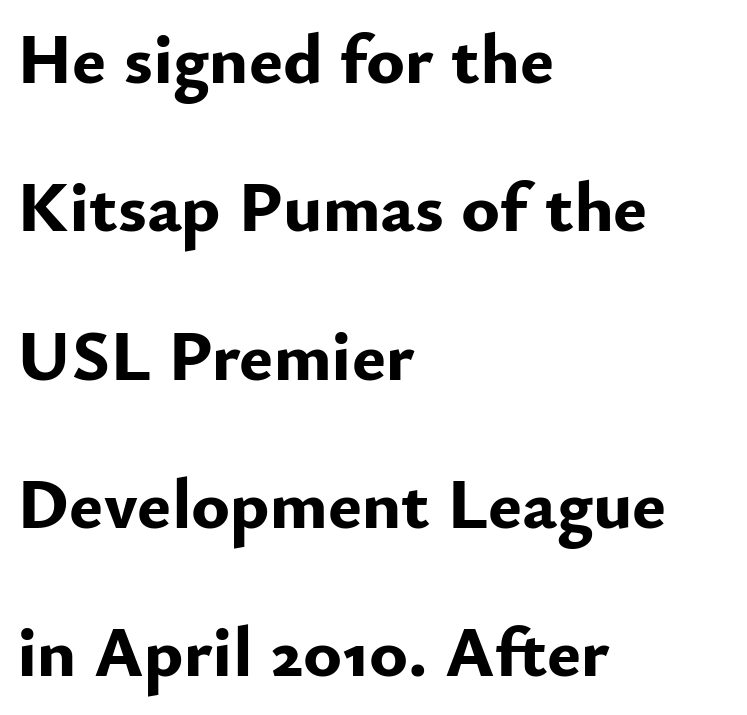
Q: Is the text bold? A: Yes.
Q: Is the text italic (slanted)? A: No, it is upright.
Q: Is the typeface a serif or a sans-serif typeface? A: Sans-serif.
Q: Is the text underlined? A: No.
Q: How is the paragraph aligned? A: Left-aligned.
Q: Is the spacing between letters normal or unusually wide? A: Normal.
Q: Is the spacing between lines tight, normal or loose? A: Loose.
Q: Width (condensed, normal, or wide)? A: Normal.
Q: Stroke contrast? A: Low.
Q: x-height? A: Small.
Q: Monospaced? A: No.
